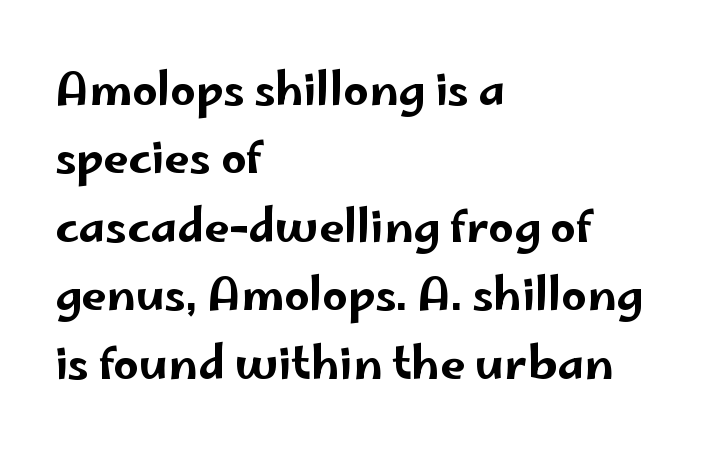
{"serif": "no", "italic": "no", "width": "wide", "stroke_contrast": "low", "x_height": "small", "monospaced": "no", "underline": "no", "align": "left", "line_spacing": "normal", "line_spacing_ratio": 1.52, "letter_spacing": "normal", "letter_spacing_em": 0.0, "glyph_px": 45}
